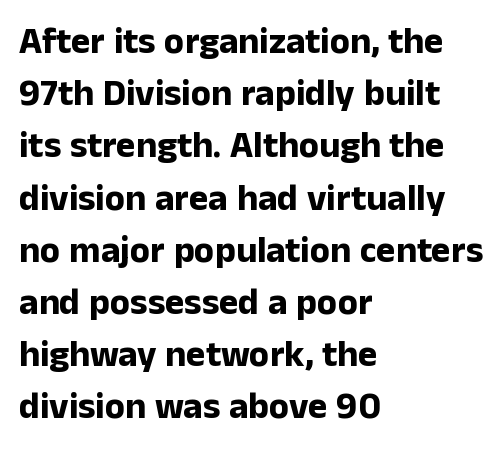
{"serif": "no", "italic": "no", "bold": "yes", "weight": "bold", "width": "normal", "stroke_contrast": "low", "x_height": "medium", "monospaced": "no", "underline": "no", "align": "left", "line_spacing": "normal", "line_spacing_ratio": 1.41, "letter_spacing": "normal", "letter_spacing_em": 0.0, "glyph_px": 37}
